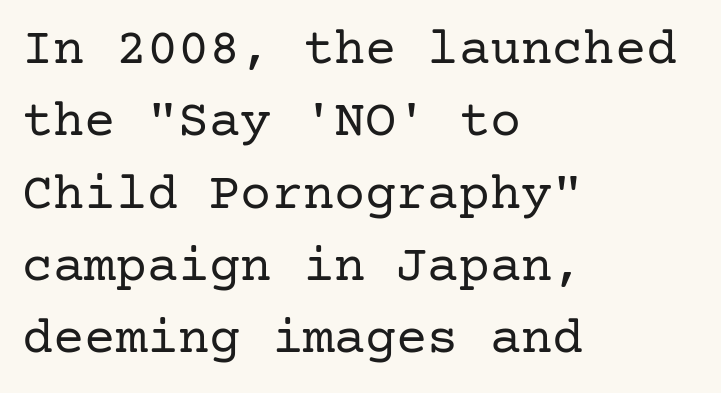
Q: Is the text bold? A: No.
Q: Is the text italic (slanted)? A: No, it is upright.
Q: Is the typeface a serif or a sans-serif typeface? A: Serif.
Q: Is the text underlined? A: No.
Q: How is the paragraph aligned? A: Left-aligned.
Q: Is the spacing between letters normal or unusually wide? A: Normal.
Q: Is the spacing between lines tight, normal or loose? A: Normal.
Q: Width (condensed, normal, or wide)? A: Normal.
Q: Stroke contrast? A: Low.
Q: x-height? A: Medium.
